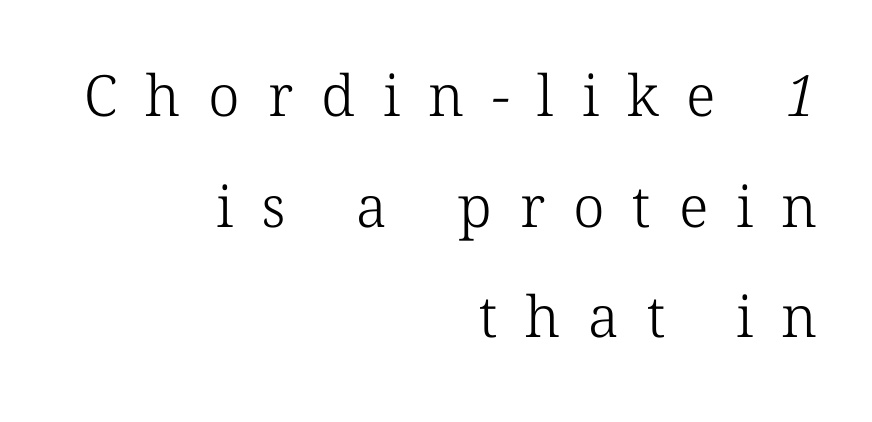
The image shows 57 px light serif type; set right-aligned, loose line spacing (1.94x), unusually wide letter spacing (+0.49 em), not underlined; low stroke contrast and a medium x-height.
